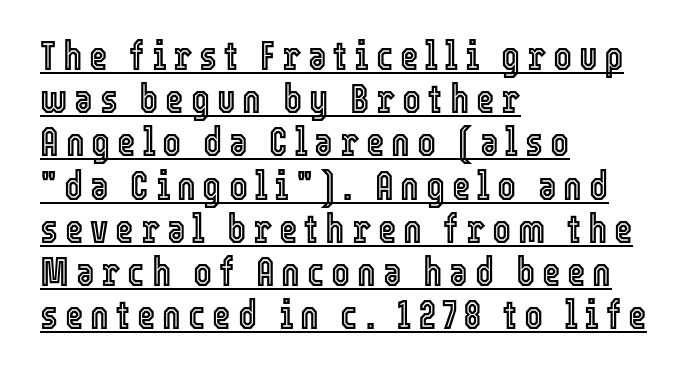
The specimen reads as upright at a glance. Spacing verdict: proportional, widths tailored to each character. This sample is left-justified, so line endings fall wherever the words run out. Somebody hit Ctrl+U on this one — the words are underlined. Whoever set this chose condensed vertical rhythm over breathing room.
